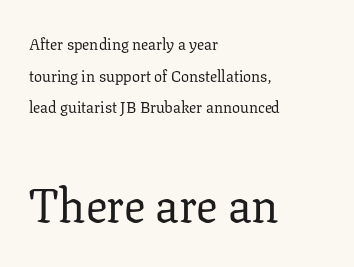
{"serif": "yes", "italic": "no", "bold": "no", "weight": "regular", "width": "normal", "stroke_contrast": "low", "x_height": "medium", "monospaced": "no", "underline": "no", "align": "left", "line_spacing": "loose", "line_spacing_ratio": 1.97, "letter_spacing": "normal", "letter_spacing_em": 0.0, "larger_block": "second", "size_ratio": 3.0, "glyph_px": 48}
